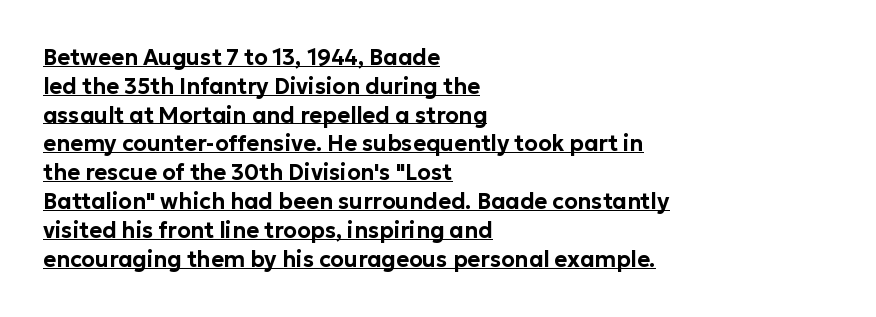
{"italic": "no", "underline": "yes", "align": "left", "line_spacing": "normal", "line_spacing_ratio": 1.31, "letter_spacing": "normal", "letter_spacing_em": 0.0, "glyph_px": 22}
